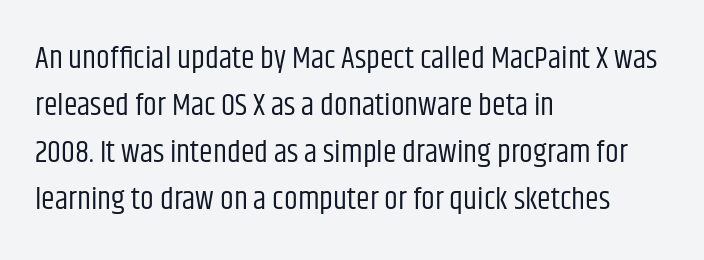
The image shows 31 px regular-weight, condensed sans-serif type, upright; set left-aligned, normal line spacing (1.52x), normal letter spacing, not underlined; low stroke contrast and a large x-height.
